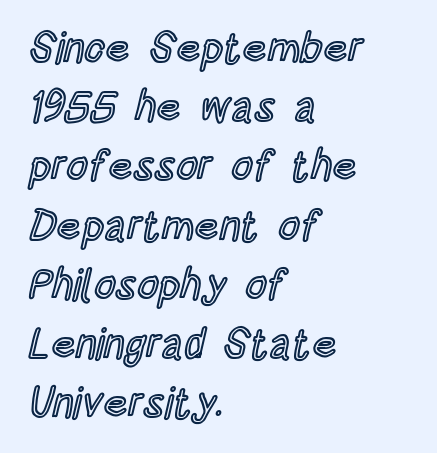
Q: Is the text italic (slanted)? A: Yes.
Q: Is the text underlined? A: No.
Q: How is the paragraph aligned? A: Left-aligned.
Q: Is the spacing between letters normal or unusually wide? A: Normal.
Q: Is the spacing between lines tight, normal or loose? A: Normal.
Q: Width (condensed, normal, or wide)? A: Condensed.
Q: x-height? A: Large.
Q: Monospaced? A: No.
